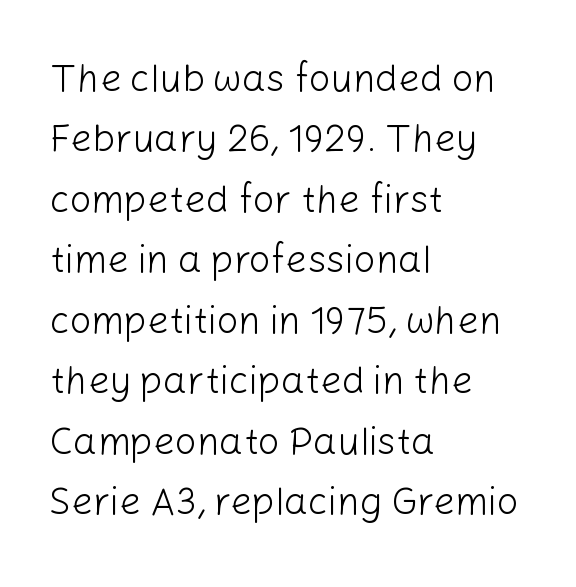
The image shows 38 px light sans-serif type, upright; set left-aligned, normal line spacing (1.59x), normal letter spacing, not underlined; low stroke contrast and a medium x-height.
